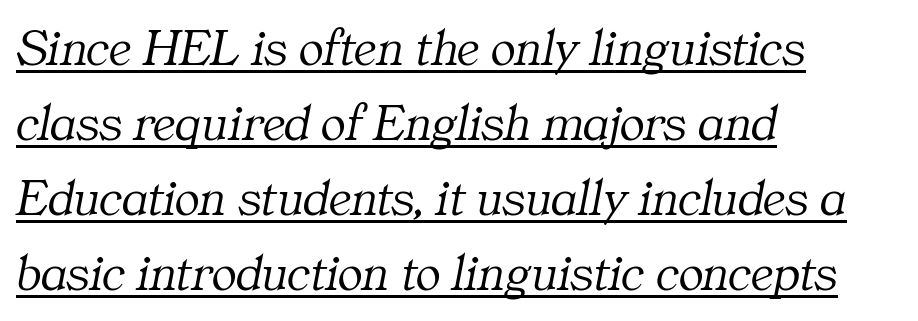
Tracking value appears to be zero — textbook default spacing. The text carries the slant typical of an italic or oblique font. The vertical gap from one line to the next is medium. Looks like regular typesetting: each glyph gets only the width it needs. Underline: present.
